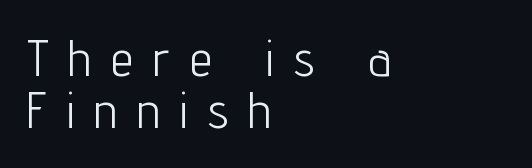
The image shows 50 px light, condensed sans-serif type, upright; set left-aligned, tight line spacing (1.05x), unusually wide letter spacing (+0.41 em), not underlined; low stroke contrast and a medium x-height.
